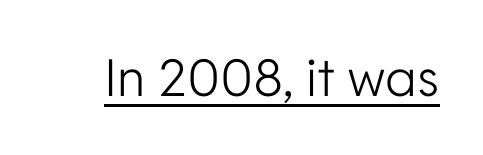
Does the lettering tilt? It doesn't — this is upright. Bold? No — there's no thickening of the strokes. Each letter keeps its own natural width here, so spacing adapts to shape. Look at the tracking — it's just the regular setting, nothing added.
